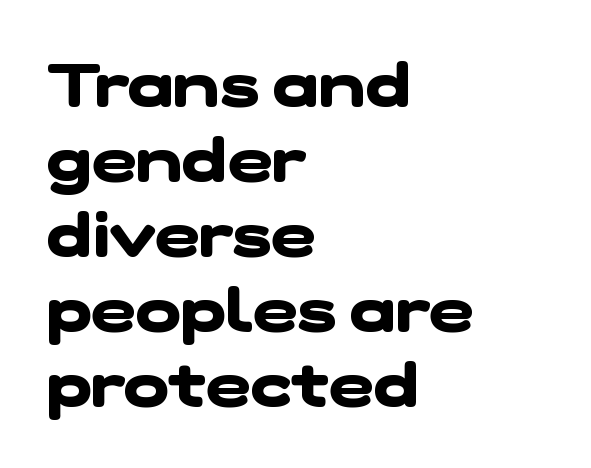
Classification — sans serif. The space directly below the letters is spotless. These lines sit exactly where default settings would place them. Is this a fixed-width face? No — the glyphs have proportional, varying widths.
